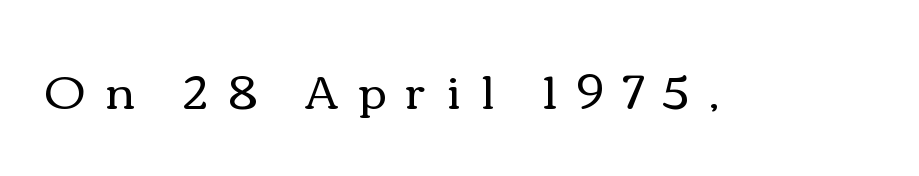
Q: Is the text bold? A: No.
Q: Is the text italic (slanted)? A: No, it is upright.
Q: Is the text underlined? A: No.
Q: Is the spacing between letters normal or unusually wide? A: Unusually wide.
Q: Width (condensed, normal, or wide)? A: Wide.
Q: x-height? A: Medium.
Q: Monospaced? A: No.
